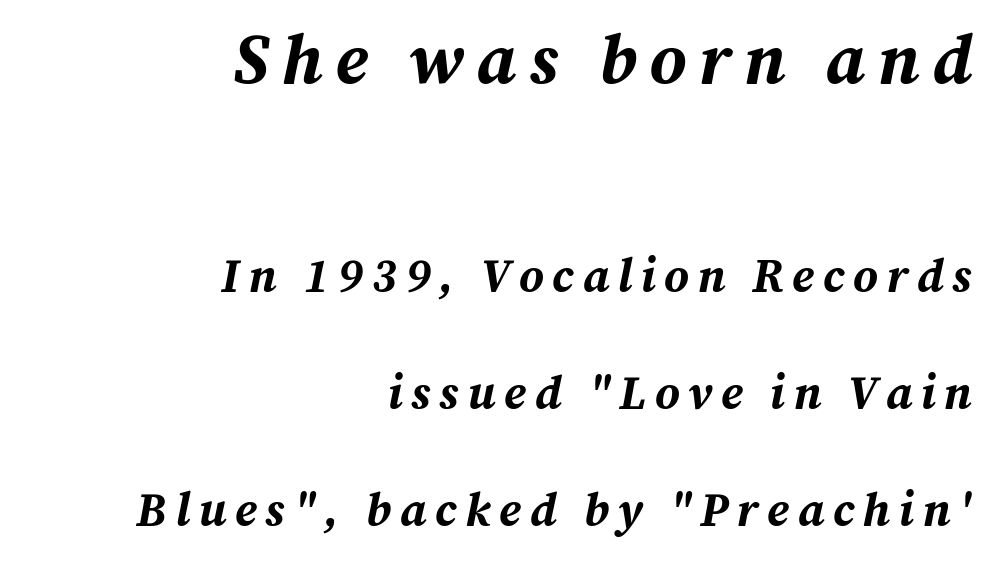
The image shows 70 px bold type, italic (leaning right); set right-aligned, loose line spacing (2.49x), not underlined; the first (top) block is 1.49x larger; medium stroke contrast and a medium x-height.
